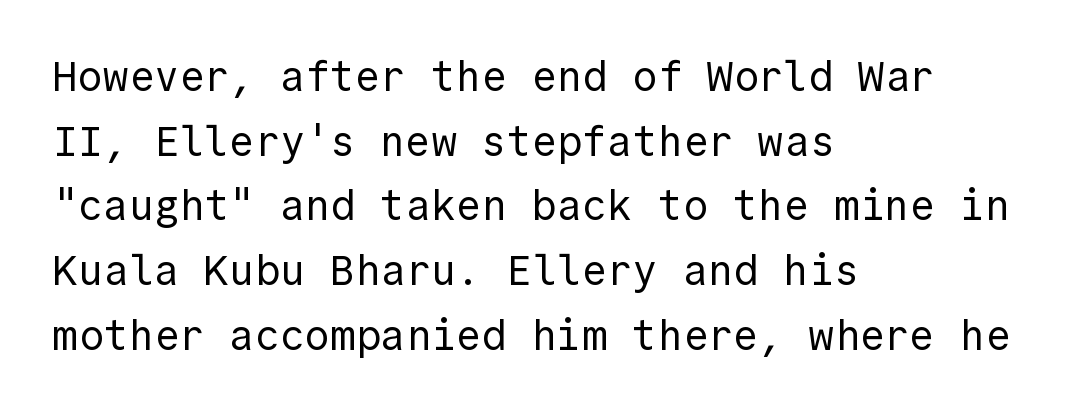
Q: Is the text bold? A: No.
Q: Is the text italic (slanted)? A: No, it is upright.
Q: Is the typeface a serif or a sans-serif typeface? A: Sans-serif.
Q: Is the text underlined? A: No.
Q: How is the paragraph aligned? A: Left-aligned.
Q: Is the spacing between letters normal or unusually wide? A: Normal.
Q: Is the spacing between lines tight, normal or loose? A: Normal.
Q: Width (condensed, normal, or wide)? A: Normal.
Q: x-height? A: Medium.
Q: Monospaced? A: Yes.
